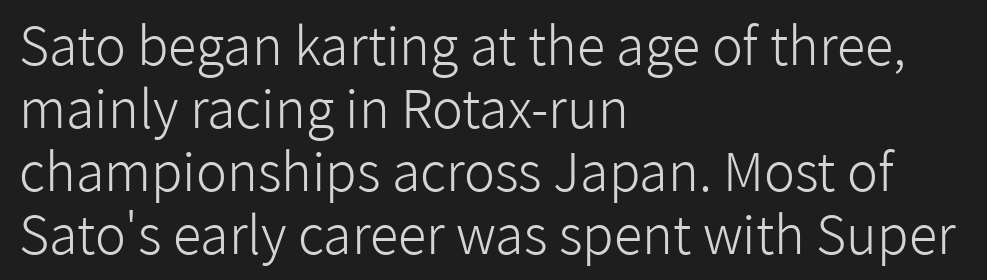
Q: Is the text bold? A: No.
Q: Is the text italic (slanted)? A: No, it is upright.
Q: Is the typeface a serif or a sans-serif typeface? A: Sans-serif.
Q: Is the text underlined? A: No.
Q: How is the paragraph aligned? A: Left-aligned.
Q: Is the spacing between letters normal or unusually wide? A: Normal.
Q: Width (condensed, normal, or wide)? A: Normal.
Q: Stroke contrast? A: Low.
Q: x-height? A: Medium.
Q: Monospaced? A: No.
